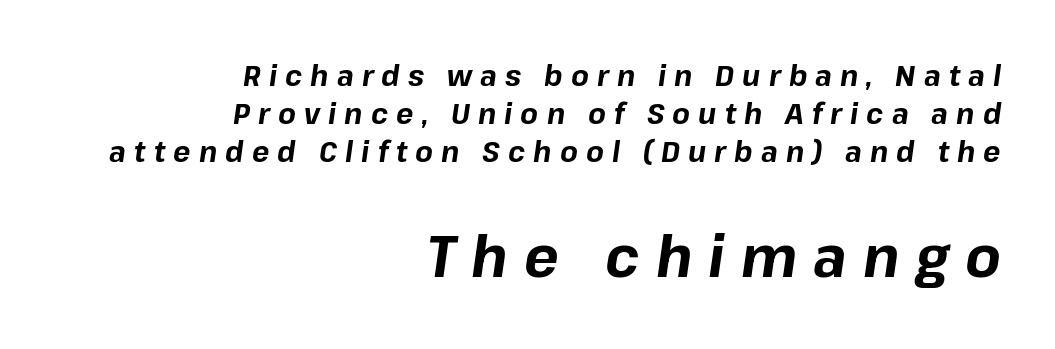
Q: Is the text bold? A: Yes.
Q: Is the text italic (slanted)? A: Yes, it leans right by about 8 degrees.
Q: Is the text underlined? A: No.
Q: How is the paragraph aligned? A: Right-aligned.
Q: Is the spacing between letters normal or unusually wide? A: Unusually wide.
Q: Is the spacing between lines tight, normal or loose? A: Normal.
Q: Which block of text is set in a larger size, the first (top) or the second (bottom)? A: The second (bottom) one.
Q: Width (condensed, normal, or wide)? A: Normal.
Q: Stroke contrast? A: Low.
Q: x-height? A: Medium.
Q: Monospaced? A: No.
